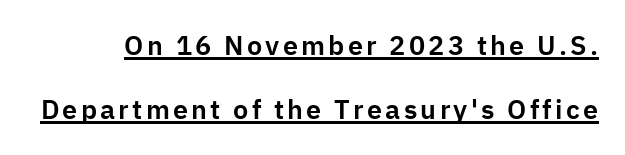
The image shows 27 px text type, upright; set loose line spacing (2.38x), underlined.
